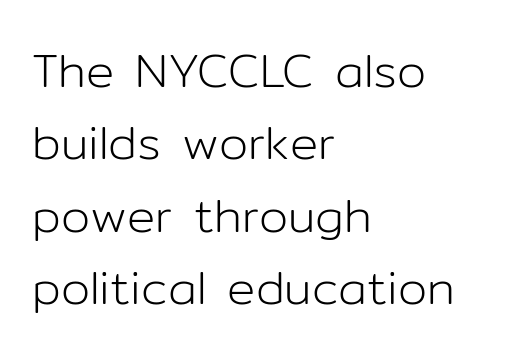
These lines stack with their left ends in a neat column. No letter is thick-stroked: the sample isn't bold. Standard letterfit; no display-style spreading of the glyphs. This is sans-serif lettering, the kind often seen on screens and signage. Descenders are the only things crossing below the line.
